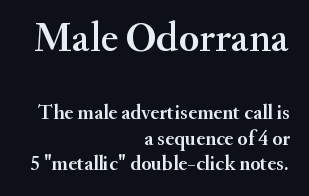
Q: Is the text italic (slanted)? A: No, it is upright.
Q: Is the typeface a serif or a sans-serif typeface? A: Serif.
Q: Is the text underlined? A: No.
Q: How is the paragraph aligned? A: Right-aligned.
Q: Is the spacing between letters normal or unusually wide? A: Normal.
Q: Which block of text is set in a larger size, the first (top) or the second (bottom)? A: The first (top) one.
Q: Width (condensed, normal, or wide)? A: Normal.
Q: Stroke contrast? A: Medium.
Q: x-height? A: Small.
Q: Monospaced? A: No.
